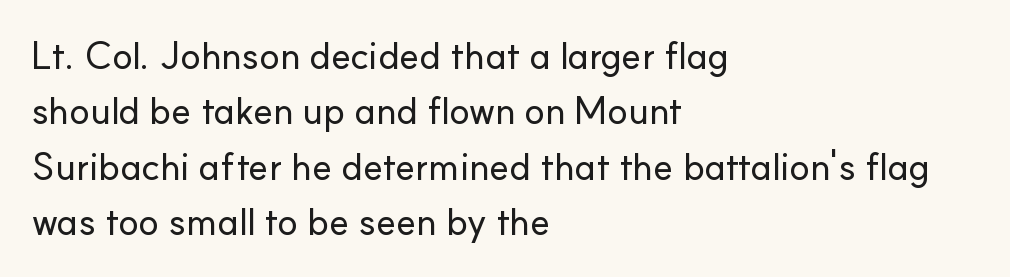
Q: Is the text italic (slanted)? A: No, it is upright.
Q: Is the typeface a serif or a sans-serif typeface? A: Sans-serif.
Q: Is the text underlined? A: No.
Q: How is the paragraph aligned? A: Left-aligned.
Q: Is the spacing between letters normal or unusually wide? A: Normal.
Q: Is the spacing between lines tight, normal or loose? A: Normal.
Q: Width (condensed, normal, or wide)? A: Normal.
Q: Stroke contrast? A: Low.
Q: x-height? A: Small.
Q: Monospaced? A: No.
